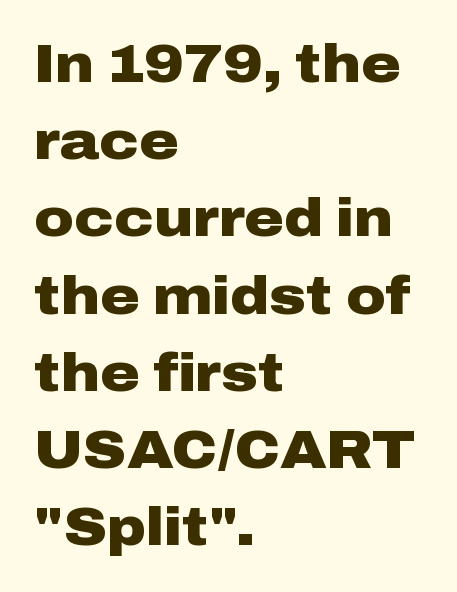
The typography opts for an upright posture over an oblique one. Where is the straight margin? On the left. Looks like regular typesetting: each glyph gets only the width it needs. Only glyphs here, with clear space below each row. Students, note that the glyphs here touch the page at normal intervals.
